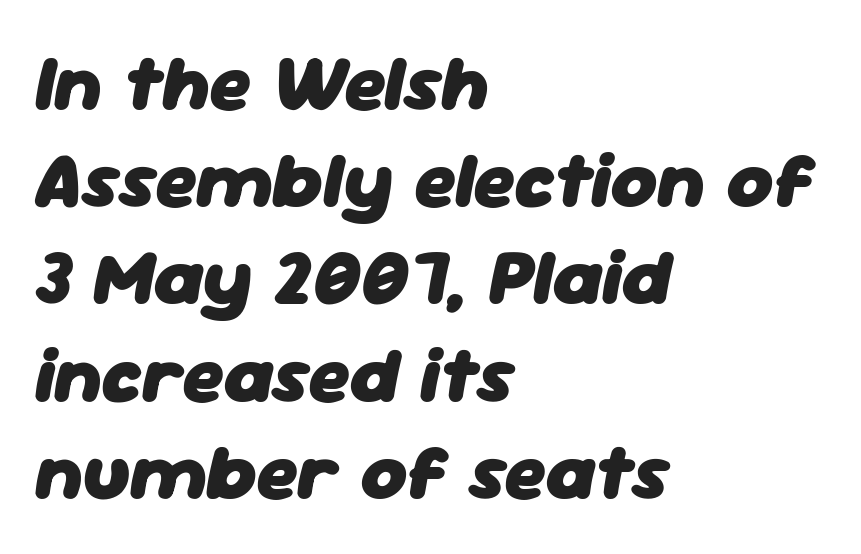
{"italic": "yes", "lean": "right", "slant_degrees": 11, "bold": "yes", "weight": "heavy", "width": "normal", "stroke_contrast": "low", "x_height": "medium", "monospaced": "no", "underline": "no", "align": "left", "line_spacing_ratio": 1.23, "letter_spacing": "normal", "letter_spacing_em": 0.0, "glyph_px": 79}
